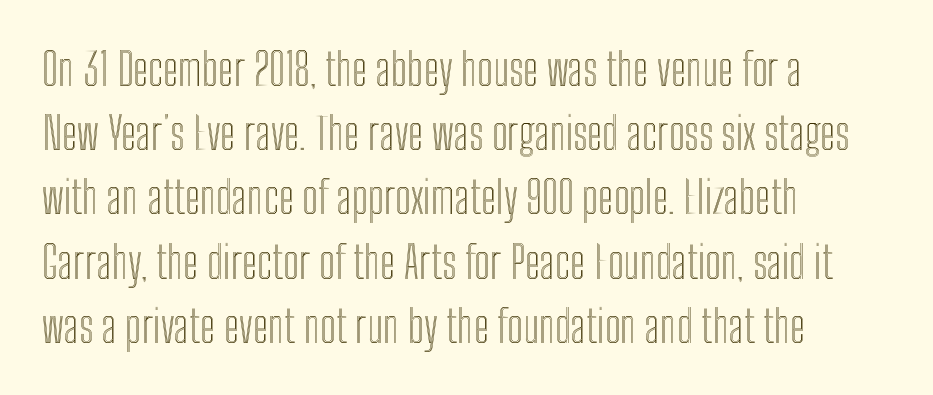
Layout note: lines flush left. The font's upright variant was chosen for this text. These lines are rendered in a variable-pitch font. Notice how descenders clear the ascenders below comfortably — that's standard leading. Here the glyphs are tracked normally, forming tight word shapes. The foot of each line stays bare and open.
